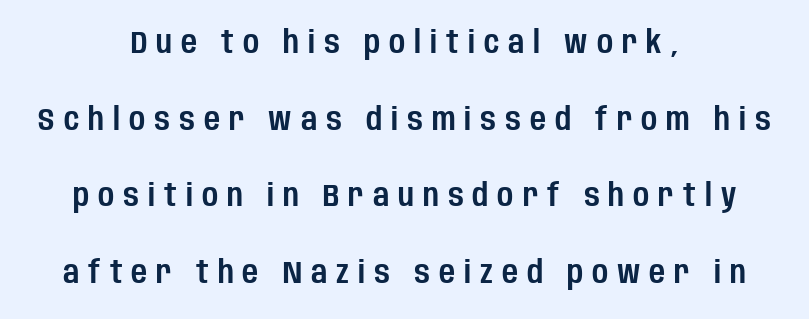
The image shows 31 px condensed sans-serif type, upright; set centered, loose line spacing (2.47x), unusually wide letter spacing (+0.29 em), not underlined; low stroke contrast and a large x-height.
